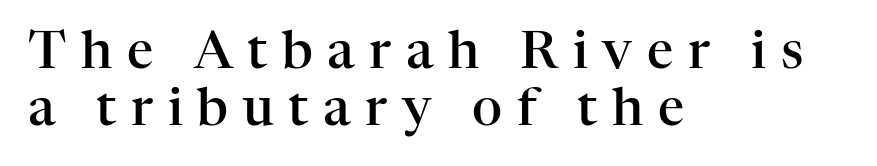
The image shows 52 px semibold serif type, upright; set left-aligned, tight line spacing (1.09x), unusually wide letter spacing (+0.28 em), not underlined; high stroke contrast and a medium x-height.
